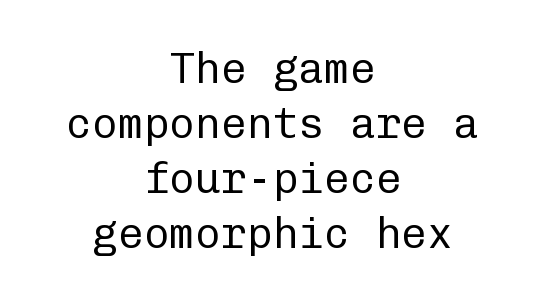
{"serif": "no", "italic": "no", "bold": "no", "weight": "regular", "width": "normal", "stroke_contrast": "low", "x_height": "medium", "monospaced": "yes", "underline": "no", "align": "center", "line_spacing": "normal", "line_spacing_ratio": 1.28, "letter_spacing": "normal", "letter_spacing_em": 0.0, "glyph_px": 43}
